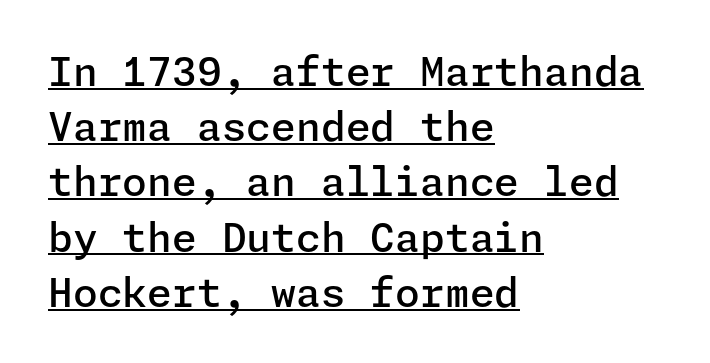
The image shows 40 px semibold sans-serif type, upright; set left-aligned, normal line spacing (1.38x), normal letter spacing, underlined; low stroke contrast and a medium x-height.
